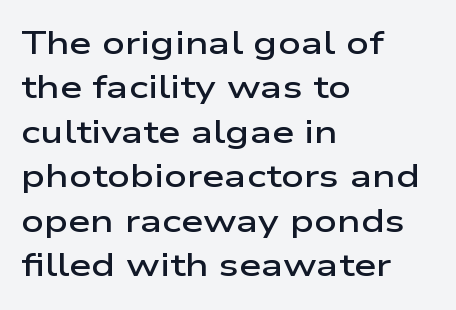
Q: Is the text bold? A: Semi-bold.
Q: Is the text italic (slanted)? A: No, it is upright.
Q: Is the typeface a serif or a sans-serif typeface? A: Sans-serif.
Q: Is the text underlined? A: No.
Q: How is the paragraph aligned? A: Left-aligned.
Q: Is the spacing between letters normal or unusually wide? A: Normal.
Q: Is the spacing between lines tight, normal or loose? A: Normal.
Q: Width (condensed, normal, or wide)? A: Wide.
Q: Stroke contrast? A: Low.
Q: x-height? A: Medium.
Q: Monospaced? A: No.
